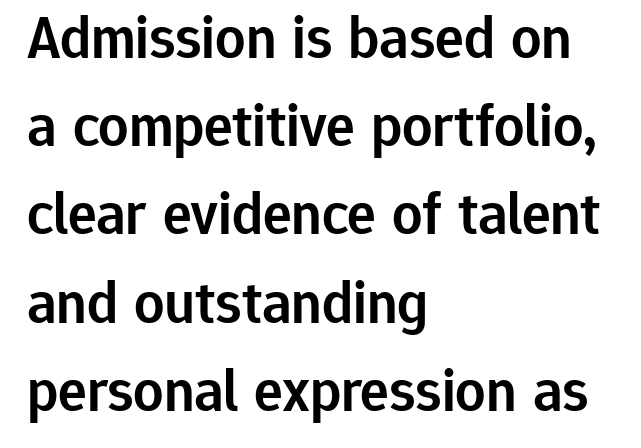
The image shows 60 px semibold sans-serif type, upright; set left-aligned, normal line spacing (1.47x), normal letter spacing, not underlined; low stroke contrast and a medium x-height.
